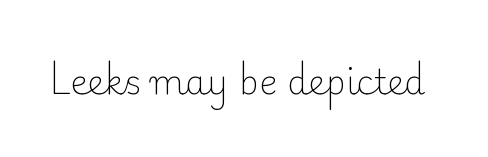
The image shows 34 px light serif type, upright; set normal letter spacing, not underlined; low stroke contrast and a small x-height.
